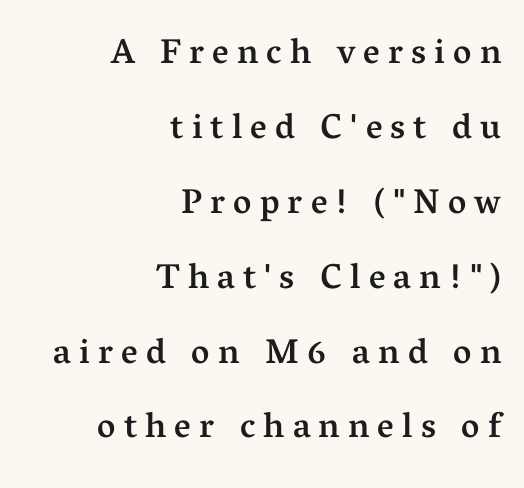
Q: Is the text bold? A: Semi-bold.
Q: Is the text italic (slanted)? A: No, it is upright.
Q: Is the typeface a serif or a sans-serif typeface? A: Serif.
Q: Is the text underlined? A: No.
Q: How is the paragraph aligned? A: Right-aligned.
Q: Is the spacing between letters normal or unusually wide? A: Unusually wide.
Q: Is the spacing between lines tight, normal or loose? A: Loose.
Q: Width (condensed, normal, or wide)? A: Normal.
Q: Stroke contrast? A: Medium.
Q: x-height? A: Medium.
Q: Monospaced? A: No.
